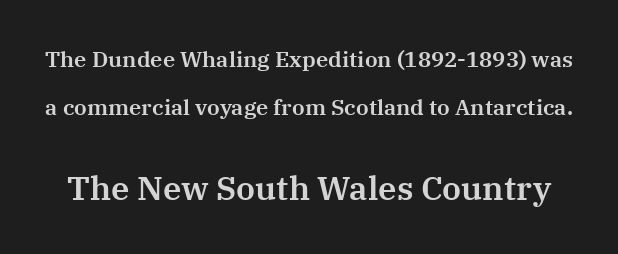
Size hierarchy here favors the trailing block over the leading one. These lines are rendered in a variable-pitch font. Letters rest on an invisible, unmarked baseline. The letterforms sit shoulder to shoulder at normal distance. This is serif lettering, the kind often seen in printed books. When letters stand straight like this, we call the style roman or upright.
